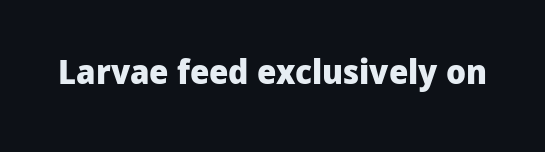
Q: Is the text bold? A: Yes.
Q: Is the text italic (slanted)? A: No, it is upright.
Q: Is the typeface a serif or a sans-serif typeface? A: Sans-serif.
Q: Is the text underlined? A: No.
Q: Is the spacing between letters normal or unusually wide? A: Normal.
Q: Width (condensed, normal, or wide)? A: Normal.
Q: Stroke contrast? A: Low.
Q: x-height? A: Medium.
Q: Monospaced? A: No.
